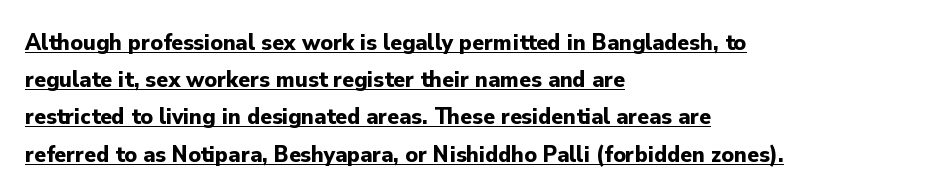
Q: Is the text bold? A: Yes.
Q: Is the text italic (slanted)? A: No, it is upright.
Q: Is the text underlined? A: Yes.
Q: How is the paragraph aligned? A: Left-aligned.
Q: Is the spacing between letters normal or unusually wide? A: Normal.
Q: Is the spacing between lines tight, normal or loose? A: Normal.
